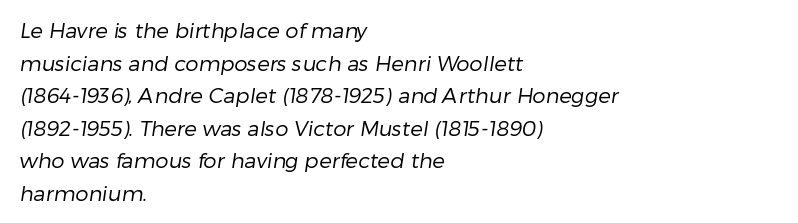
The image shows 21 px text type; set left-aligned, normal line spacing (1.55x), normal letter spacing, not underlined.
